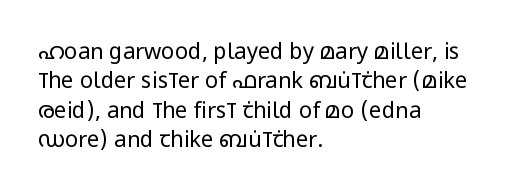
Caption: face not bold, strokes unweighted. Whoever set this chose a conventional vertical rhythm. This sample uses plain, unmodified letter spacing. The lettering stays uniformly vertical, giving the passage a roman look. Rule under the text: the space is simply empty.
